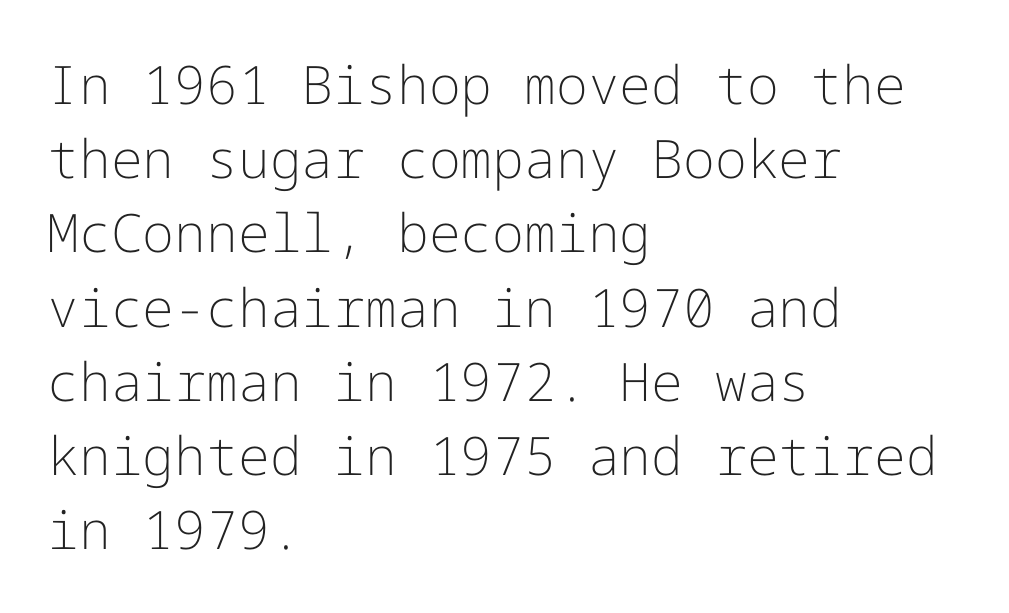
{"serif": "no", "italic": "no", "bold": "no", "weight": "light", "width": "normal", "stroke_contrast": "low", "x_height": "medium", "underline": "no", "align": "left", "line_spacing": "normal", "line_spacing_ratio": 1.4, "letter_spacing": "normal", "letter_spacing_em": 0.0, "glyph_px": 53}
